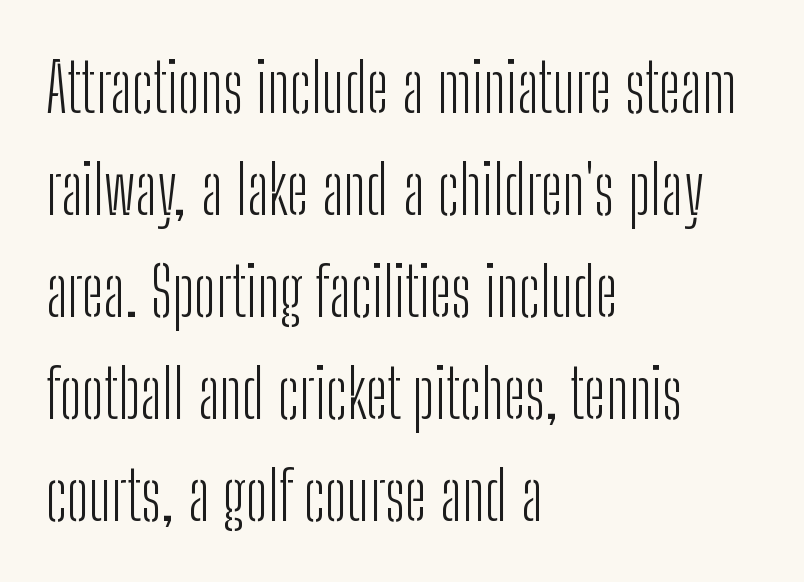
Is this a sans? Yes — the strokes have no serifs. Reading down the block, your eye returns to a fixed left position each line. Rendered with straight, roman letterforms. Clear beneath every line of the passage. Inter-character spacing is left at the font's built-in metrics. Think of a printed novel: that variable character pitch is what you see here.
